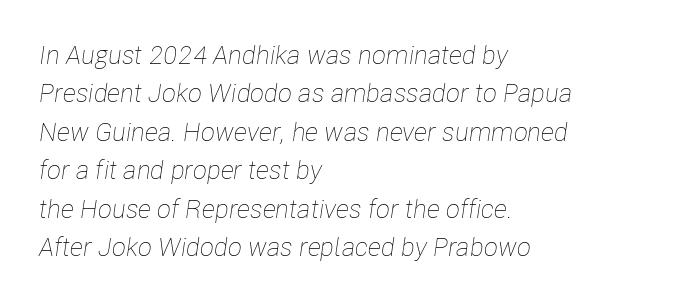
{"italic": "yes", "lean": "right", "slant_degrees": 8, "bold": "no", "underline": "no", "align": "left", "line_spacing": "normal", "line_spacing_ratio": 1.48, "letter_spacing": "normal", "letter_spacing_em": 0.0, "glyph_px": 26}
